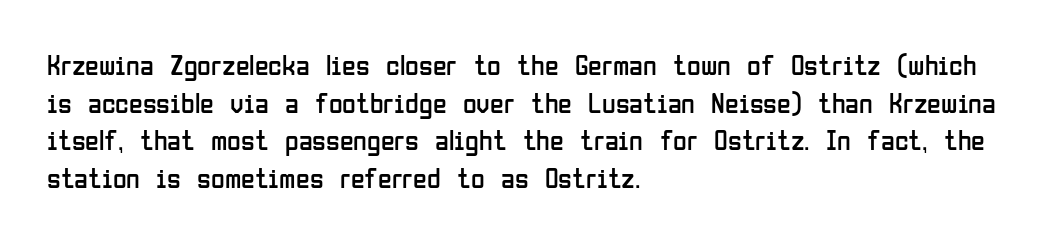
The image shows 28 px regular-weight, condensed sans-serif type, upright; set left-aligned, normal line spacing (1.34x), normal letter spacing, not underlined; low stroke contrast and a medium x-height.
